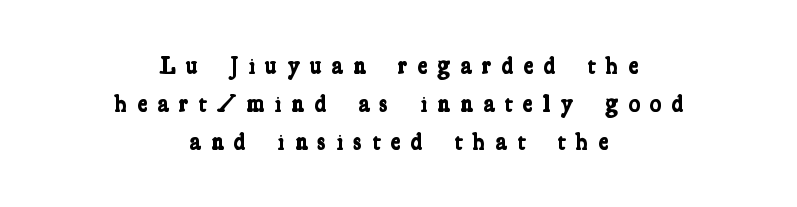
Rule under the text: the space is simply empty. A student would call this center alignment; a typographer would say set centered. Notice how thick the strokes are: this is what a full bold looks like. Compared with typical paragraphs, the rows here are spaced about the same.
